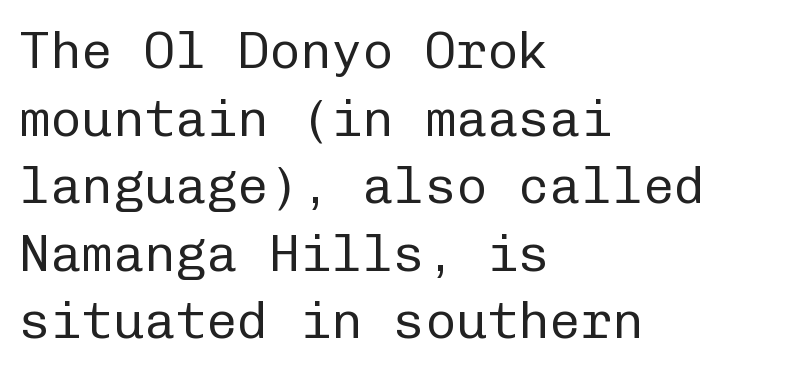
{"serif": "no", "italic": "no", "bold": "no", "weight": "regular", "width": "normal", "stroke_contrast": "low", "x_height": "medium", "monospaced": "yes", "underline": "no", "align": "left", "line_spacing": "normal", "line_spacing_ratio": 1.3, "letter_spacing": "normal", "letter_spacing_em": 0.0, "glyph_px": 52}
